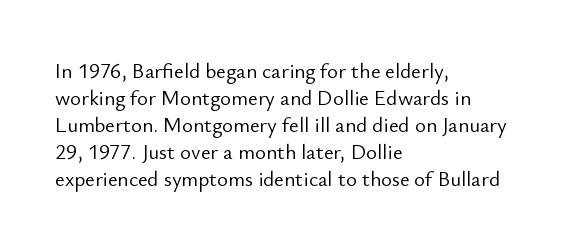
Q: Is the text bold? A: No.
Q: Is the text italic (slanted)? A: No, it is upright.
Q: Is the text underlined? A: No.
Q: How is the paragraph aligned? A: Left-aligned.
Q: Is the spacing between letters normal or unusually wide? A: Normal.
Q: Is the spacing between lines tight, normal or loose? A: Normal.
